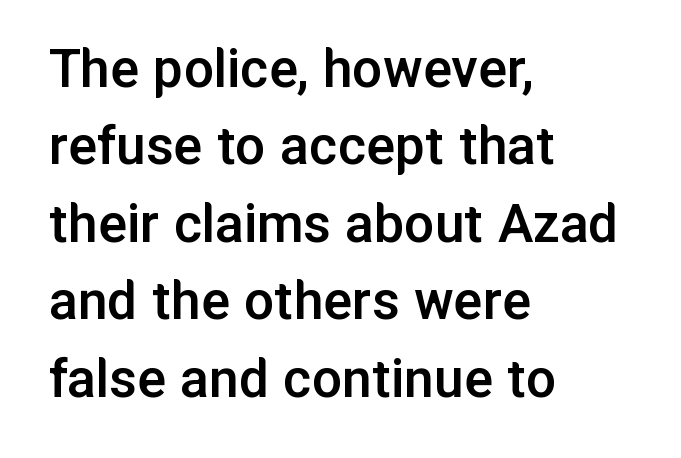
Summary of vertical rhythm: regular, with standard interline spacing. The lettering holds an erect, upright posture throughout. Short and long lines alike share a common starting point at left. In terms of letterform style, serifs are entirely absent. Is the type bold? Partly — it's a semibold, heavier than regular but not fully bold.
